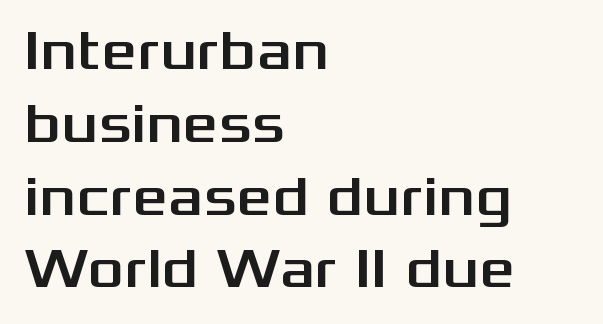
{"serif": "no", "italic": "no", "width": "wide", "stroke_contrast": "medium", "x_height": "medium", "monospaced": "no", "underline": "no", "align": "left", "line_spacing": "normal", "line_spacing_ratio": 1.3, "letter_spacing": "normal", "letter_spacing_em": 0.0, "glyph_px": 56}
